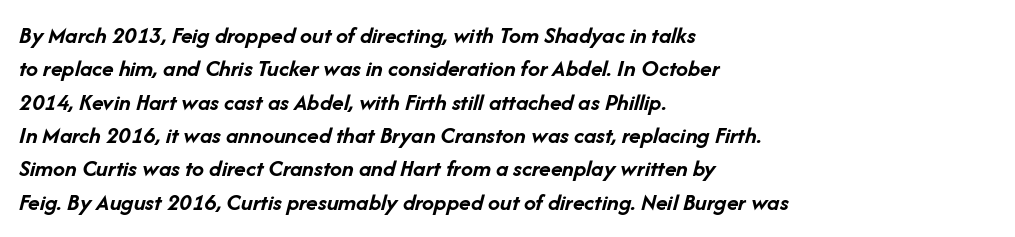
{"italic": "yes", "lean": "right", "slant_degrees": 14, "bold": "yes", "underline": "no", "align": "left", "line_spacing": "normal", "line_spacing_ratio": 1.39, "letter_spacing": "normal", "letter_spacing_em": 0.0, "glyph_px": 24}
